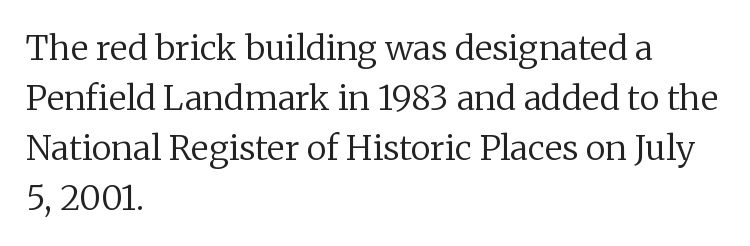
{"serif": "yes", "italic": "no", "bold": "no", "weight": "regular", "width": "normal", "stroke_contrast": "low", "x_height": "medium", "monospaced": "no", "underline": "no", "align": "left", "line_spacing": "normal", "line_spacing_ratio": 1.47, "letter_spacing": "normal", "letter_spacing_em": 0.0, "glyph_px": 34}
